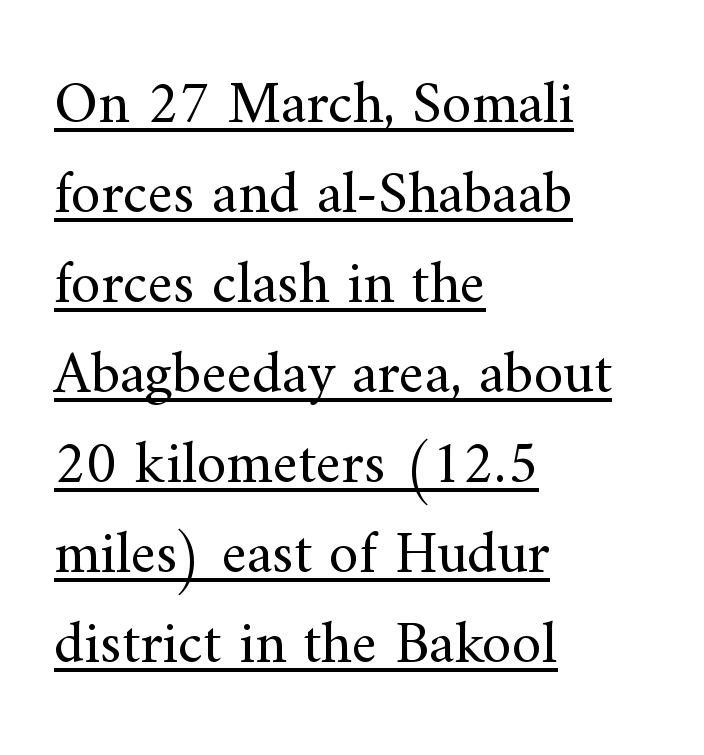
Q: Is the text bold? A: No.
Q: Is the text italic (slanted)? A: No, it is upright.
Q: Is the typeface a serif or a sans-serif typeface? A: Serif.
Q: Is the text underlined? A: Yes.
Q: How is the paragraph aligned? A: Left-aligned.
Q: Is the spacing between letters normal or unusually wide? A: Normal.
Q: Is the spacing between lines tight, normal or loose? A: Normal.
Q: Width (condensed, normal, or wide)? A: Normal.
Q: Stroke contrast? A: Medium.
Q: x-height? A: Small.
Q: Monospaced? A: No.
